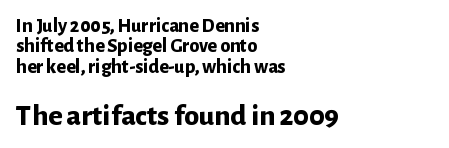
Q: Is the text bold? A: Yes.
Q: Is the text italic (slanted)? A: No, it is upright.
Q: Is the typeface a serif or a sans-serif typeface? A: Sans-serif.
Q: Is the text underlined? A: No.
Q: How is the paragraph aligned? A: Left-aligned.
Q: Is the spacing between letters normal or unusually wide? A: Normal.
Q: Is the spacing between lines tight, normal or loose? A: Tight.
Q: Which block of text is set in a larger size, the first (top) or the second (bottom)? A: The second (bottom) one.
Q: Width (condensed, normal, or wide)? A: Normal.
Q: Stroke contrast? A: Low.
Q: x-height? A: Medium.
Q: Monospaced? A: No.
